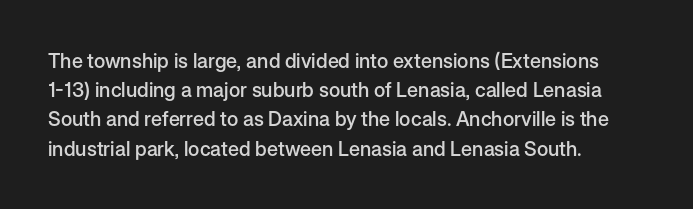
{"italic": "no", "bold": "semi", "underline": "no", "align": "left", "line_spacing": "normal", "line_spacing_ratio": 1.46, "letter_spacing": "normal", "letter_spacing_em": 0.0, "glyph_px": 20}
